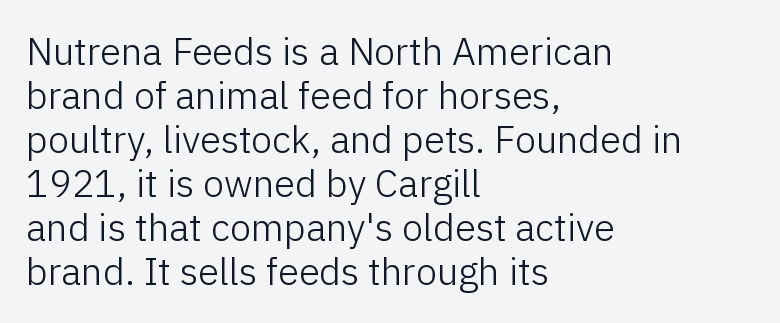
{"serif": "no", "italic": "no", "bold": "no", "weight": "light", "width": "normal", "stroke_contrast": "low", "x_height": "medium", "monospaced": "no", "underline": "no", "align": "left", "line_spacing_ratio": 1.16, "letter_spacing": "normal", "letter_spacing_em": 0.0, "glyph_px": 38}
